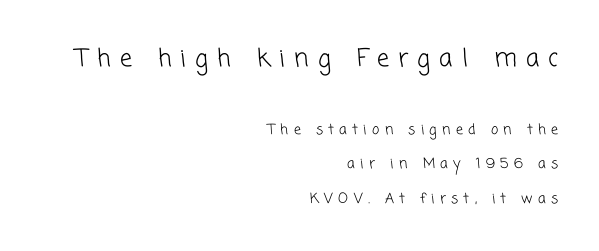
This sample trades compactness for vertical openness between lines. Compared with a flush-left layout, this one pins lines to the opposite, right side. The tracking jumps out immediately: characters are airy and widely separated. Large over small — that's the arrangement of the two blocks here. Heaviness? Minimal to ordinary, like unemphasized prose. Letters rest on an invisible, unmarked baseline.
